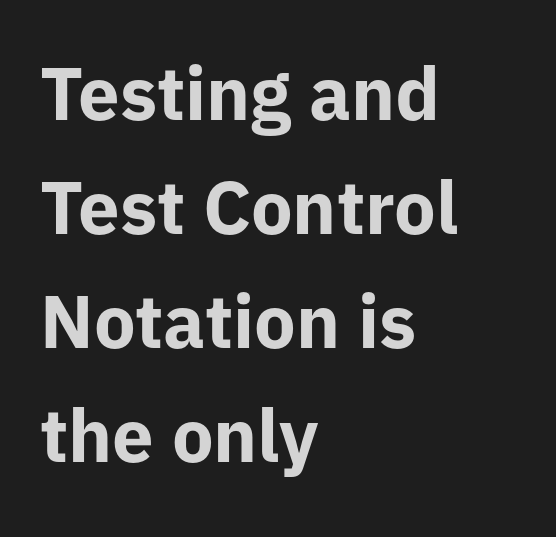
The image shows 74 px bold sans-serif type, upright; set left-aligned, normal line spacing (1.54x), normal letter spacing, not underlined; low stroke contrast and a medium x-height.
